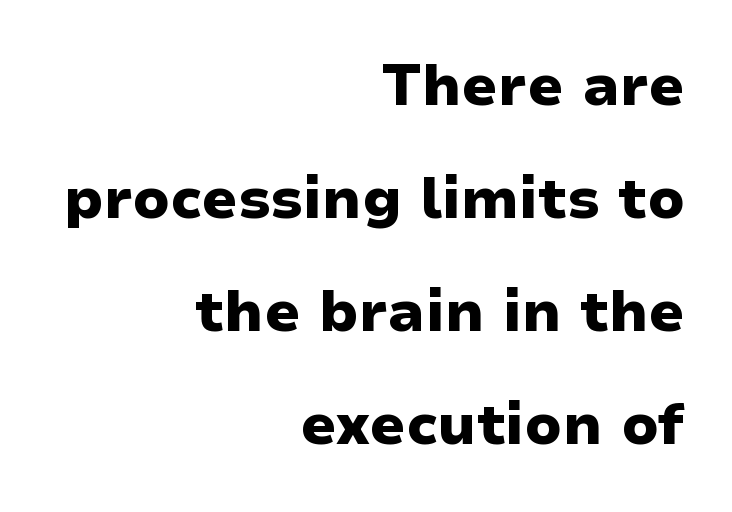
What's the leading like? Stretched, with rows far apart. You'd pick this weight for a headline — it's a proper bold. A flush-right, rag-left setting is used for this passage. Note the varied advance widths — an 'i' is clearly narrower than an 'm'. A typesetter would mark this as roman, not italic.
